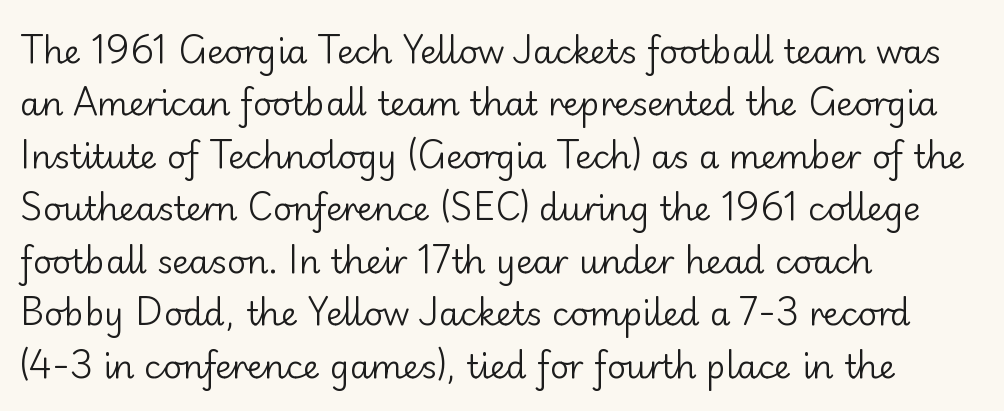
{"serif": "no", "italic": "no", "bold": "no", "weight": "regular", "width": "normal", "stroke_contrast": "low", "x_height": "small", "monospaced": "no", "underline": "no", "align": "left", "line_spacing": "normal", "line_spacing_ratio": 1.59, "letter_spacing": "normal", "letter_spacing_em": 0.0, "glyph_px": 33}
